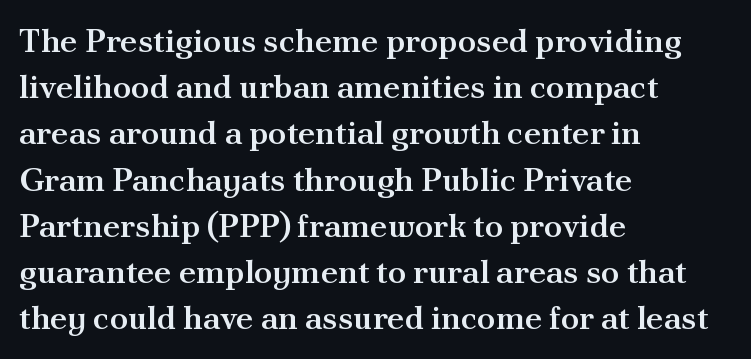
{"serif": "yes", "italic": "no", "bold": "semi", "weight": "semibold", "width": "normal", "stroke_contrast": "medium", "x_height": "small", "monospaced": "no", "underline": "no", "align": "left", "line_spacing": "normal", "line_spacing_ratio": 1.4, "letter_spacing": "normal", "letter_spacing_em": 0.0, "glyph_px": 33}
